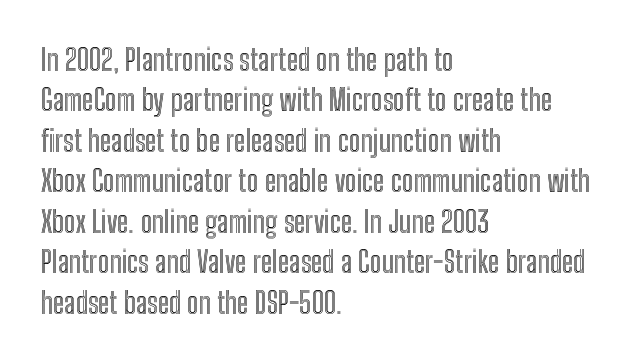
The image shows 30 px condensed type, upright; set left-aligned, normal line spacing (1.35x), normal letter spacing, not underlined; a medium x-height.
